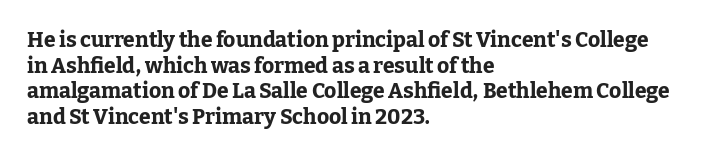
Is there any slant? The stems are plumb. The zone under the glyphs is completely vacant. Caption: bold face, heavy strokes. Each word holds together tightly as a unit, with standard inter-letter gaps. Does the copy run flush right? No — it runs flush left.
